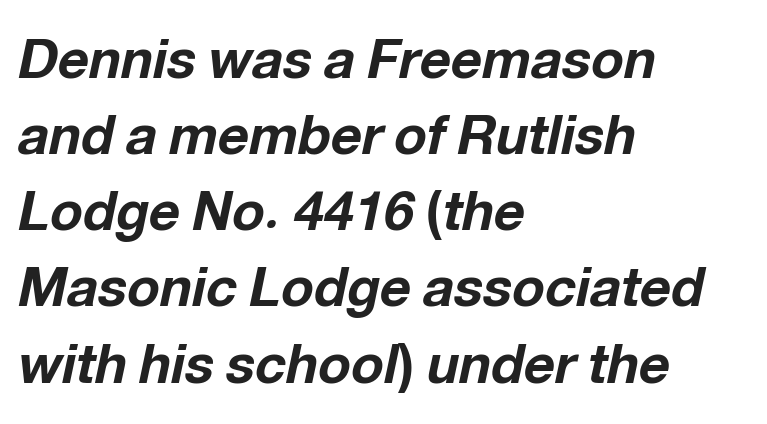
Q: Is the text bold? A: Yes.
Q: Is the text italic (slanted)? A: Yes, it leans right by about 12 degrees.
Q: Is the text underlined? A: No.
Q: How is the paragraph aligned? A: Left-aligned.
Q: Is the spacing between letters normal or unusually wide? A: Normal.
Q: Is the spacing between lines tight, normal or loose? A: Normal.
Q: Width (condensed, normal, or wide)? A: Normal.
Q: Stroke contrast? A: Low.
Q: x-height? A: Medium.
Q: Monospaced? A: No.
